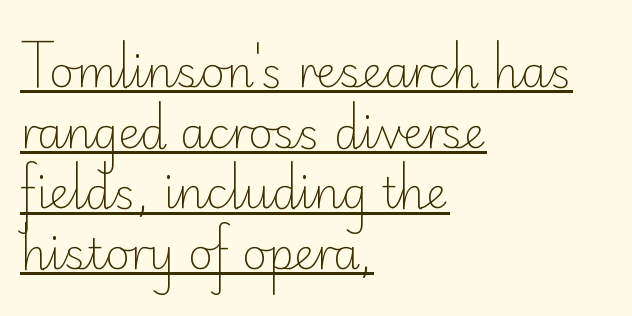
Normally led — the rows are evenly, conventionally spaced. Stroke thickness stays within the range of a standard reading face or lighter. If you drew a line through each stem, it would be perfectly vertical. Line beginnings align vertically; line endings do not. The glyphs are accompanied by a horizontal stroke just below them.
